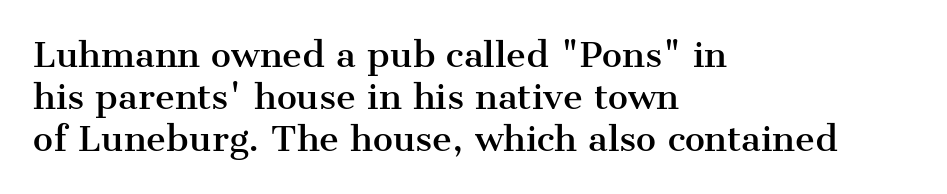
The image shows 34 px serif type, upright; set left-aligned, line spacing 1.23x, normal letter spacing, not underlined; medium stroke contrast and a medium x-height.
